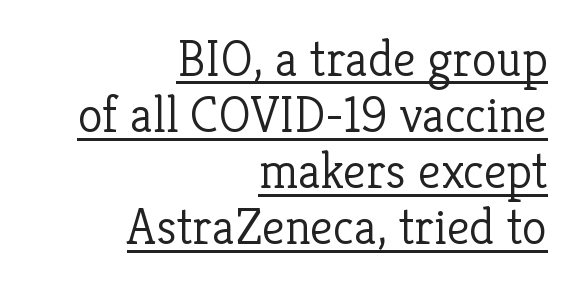
Q: Is the text bold? A: No.
Q: Is the text italic (slanted)? A: No, it is upright.
Q: Is the typeface a serif or a sans-serif typeface? A: Serif.
Q: Is the text underlined? A: Yes.
Q: How is the paragraph aligned? A: Right-aligned.
Q: Is the spacing between letters normal or unusually wide? A: Normal.
Q: Is the spacing between lines tight, normal or loose? A: Tight.
Q: Width (condensed, normal, or wide)? A: Normal.
Q: Stroke contrast? A: Low.
Q: x-height? A: Medium.
Q: Monospaced? A: No.
